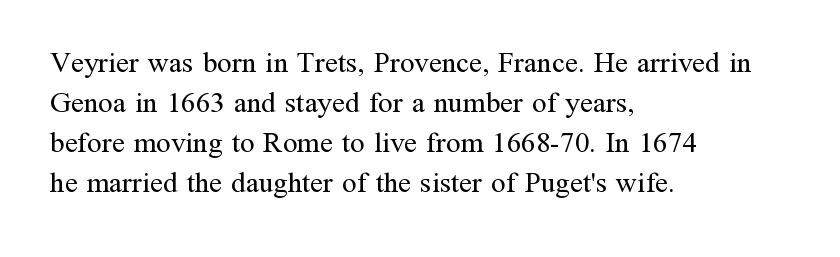
Q: Is the text bold? A: No.
Q: Is the text italic (slanted)? A: No, it is upright.
Q: Is the typeface a serif or a sans-serif typeface? A: Serif.
Q: Is the text underlined? A: No.
Q: How is the paragraph aligned? A: Left-aligned.
Q: Is the spacing between letters normal or unusually wide? A: Normal.
Q: Is the spacing between lines tight, normal or loose? A: Normal.
Q: Width (condensed, normal, or wide)? A: Normal.
Q: Stroke contrast? A: Medium.
Q: x-height? A: Medium.
Q: Monospaced? A: No.
